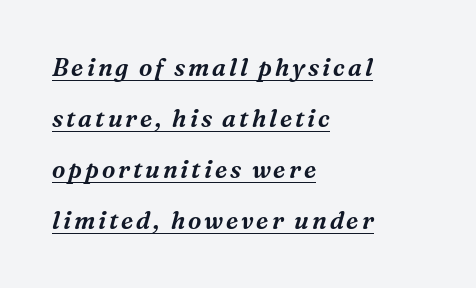
The image shows 24 px text type, italic (leaning right); set left-aligned, loose line spacing (2.12x), underlined.
